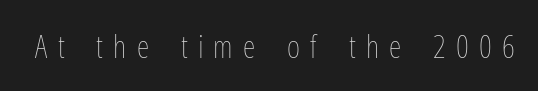
Q: Is the text bold? A: No.
Q: Is the text italic (slanted)? A: No, it is upright.
Q: Is the text underlined? A: No.
Q: Is the spacing between letters normal or unusually wide? A: Unusually wide.
Q: Width (condensed, normal, or wide)? A: Condensed.
Q: Stroke contrast? A: Low.
Q: x-height? A: Medium.
Q: Monospaced? A: No.
